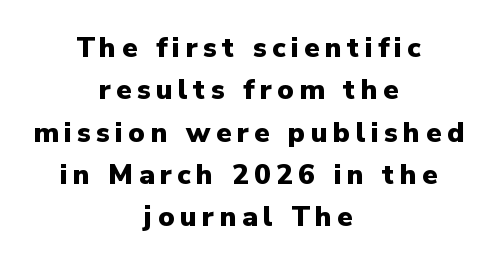
Q: Is the text bold? A: Yes.
Q: Is the text italic (slanted)? A: No, it is upright.
Q: Is the typeface a serif or a sans-serif typeface? A: Sans-serif.
Q: Is the text underlined? A: No.
Q: How is the paragraph aligned? A: Centered.
Q: Is the spacing between lines tight, normal or loose? A: Normal.
Q: Width (condensed, normal, or wide)? A: Normal.
Q: Stroke contrast? A: Low.
Q: x-height? A: Medium.
Q: Monospaced? A: No.
